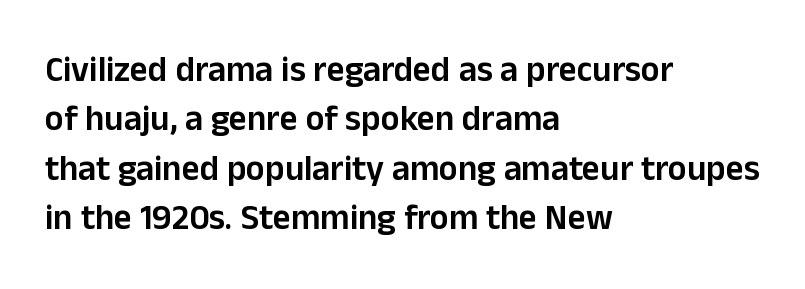
{"serif": "no", "italic": "no", "bold": "semi", "weight": "semibold", "width": "normal", "stroke_contrast": "low", "x_height": "medium", "monospaced": "no", "underline": "no", "align": "left", "line_spacing": "normal", "line_spacing_ratio": 1.41, "letter_spacing": "normal", "letter_spacing_em": 0.0, "glyph_px": 35}
